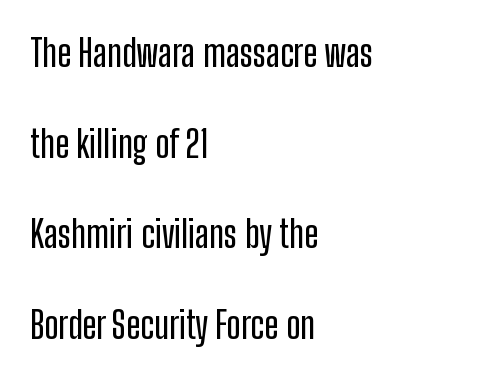
Q: Is the text italic (slanted)? A: No, it is upright.
Q: Is the typeface a serif or a sans-serif typeface? A: Sans-serif.
Q: Is the text underlined? A: No.
Q: How is the paragraph aligned? A: Left-aligned.
Q: Is the spacing between letters normal or unusually wide? A: Normal.
Q: Is the spacing between lines tight, normal or loose? A: Loose.
Q: Width (condensed, normal, or wide)? A: Condensed.
Q: Stroke contrast? A: Low.
Q: x-height? A: Medium.
Q: Monospaced? A: No.
